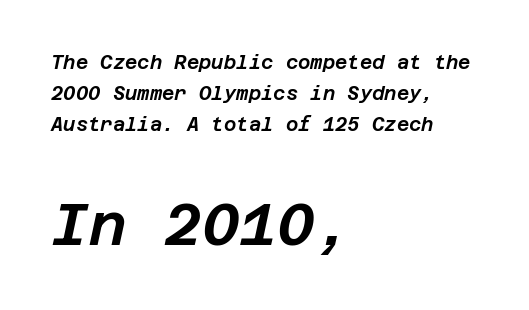
{"italic": "yes", "lean": "right", "slant_degrees": 12, "width": "normal", "stroke_contrast": "low", "x_height": "large", "underline": "no", "align": "left", "line_spacing": "normal", "line_spacing_ratio": 1.62, "letter_spacing": "normal", "letter_spacing_em": 0.0, "larger_block": "second", "size_ratio": 3.05, "glyph_px": 58}
